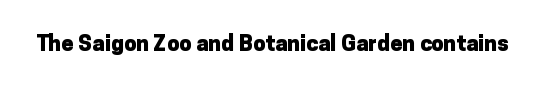
Short note: letters normally spaced. Words float on clear page, feet unadorned. The letters stand upright; this is a roman face. Heavy, bold letterforms.
